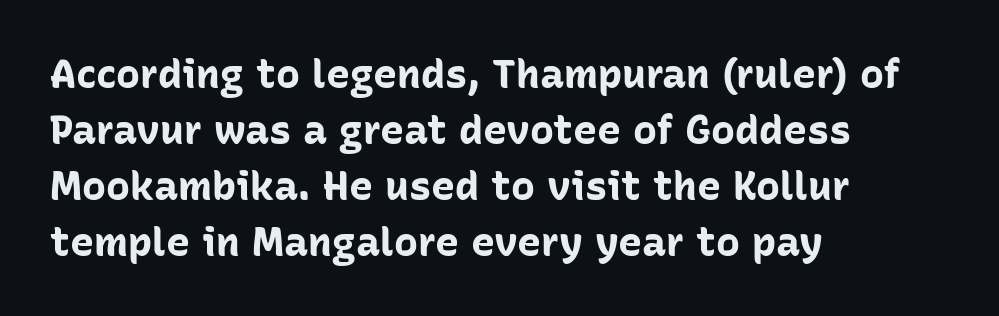
The image shows 40 px bold sans-serif type, upright; set left-aligned, normal line spacing (1.4x), normal letter spacing, not underlined; low stroke contrast and a medium x-height.
